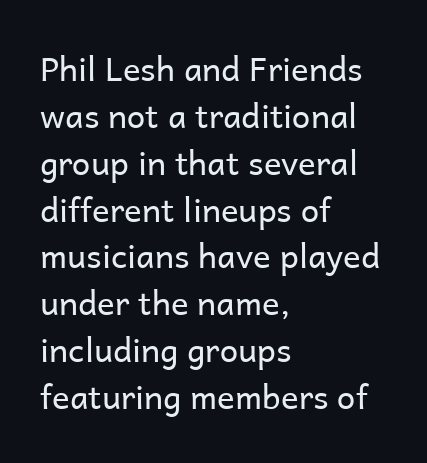
Q: Is the text bold? A: No.
Q: Is the text italic (slanted)? A: No, it is upright.
Q: Is the typeface a serif or a sans-serif typeface? A: Sans-serif.
Q: Is the text underlined? A: No.
Q: How is the paragraph aligned? A: Left-aligned.
Q: Is the spacing between letters normal or unusually wide? A: Normal.
Q: Is the spacing between lines tight, normal or loose? A: Normal.
Q: Width (condensed, normal, or wide)? A: Normal.
Q: Stroke contrast? A: Low.
Q: x-height? A: Medium.
Q: Monospaced? A: No.
